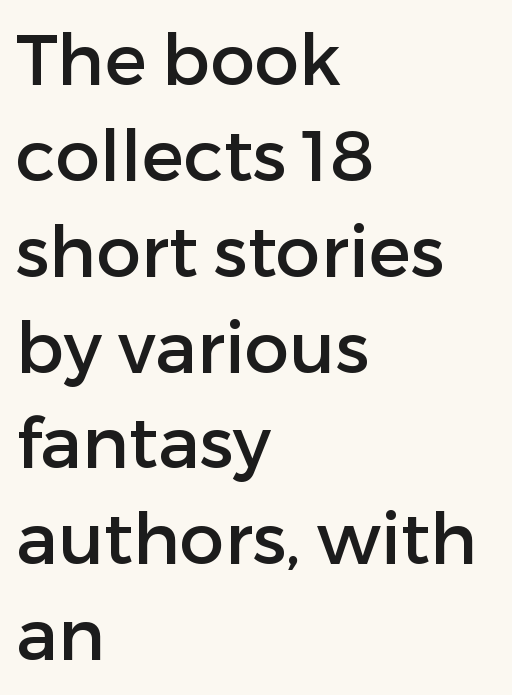
The image shows 71 px sans-serif type, upright; set left-aligned, normal line spacing (1.35x), normal letter spacing, not underlined; low stroke contrast and a medium x-height.
